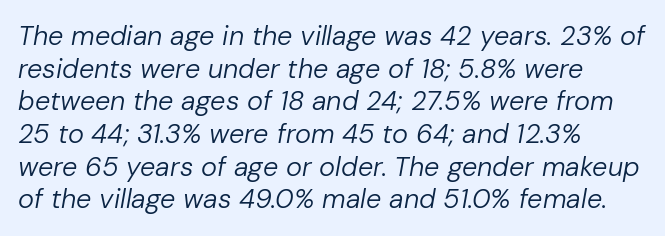
Designer's note — italics engaged. A typesetter would call this zero additional tracking. The passage shown is not bold in any degree. These lines stack with their left ends in a neat column. Clear beneath every line of the passage.
